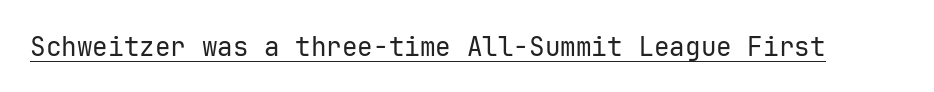
The image shows 26 px text type, upright; set normal letter spacing, underlined.
